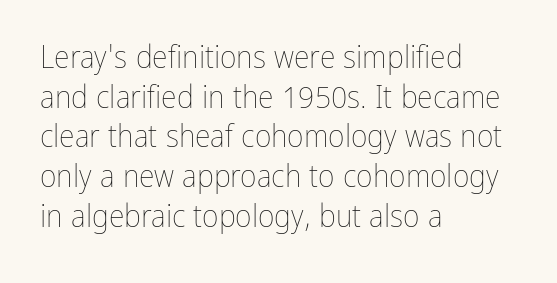
The image shows 32 px thin, condensed type, upright; set left-aligned, line spacing 1.24x, normal letter spacing, not underlined; low stroke contrast and a medium x-height.
